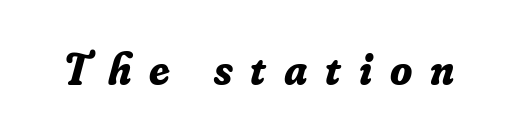
{"serif": "yes", "italic": "yes", "lean": "right", "slant_degrees": 16, "bold": "yes", "weight": "bold", "width": "normal", "stroke_contrast": "low", "x_height": "small", "monospaced": "no", "underline": "no", "letter_spacing": "wide", "letter_spacing_em": 0.4, "glyph_px": 45}
